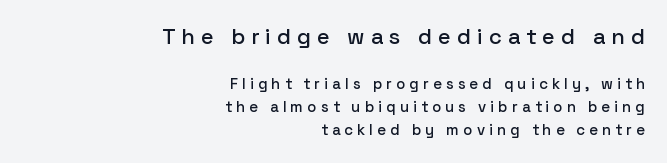
The letterforms stand isolated, each surrounded by extra space. Horizontally, the lines are justified to the trailing edge only. Unmarked baselines from the first word to the last. The emphasis by scale lands on block number one, above. Quick note: interline space is typical.
